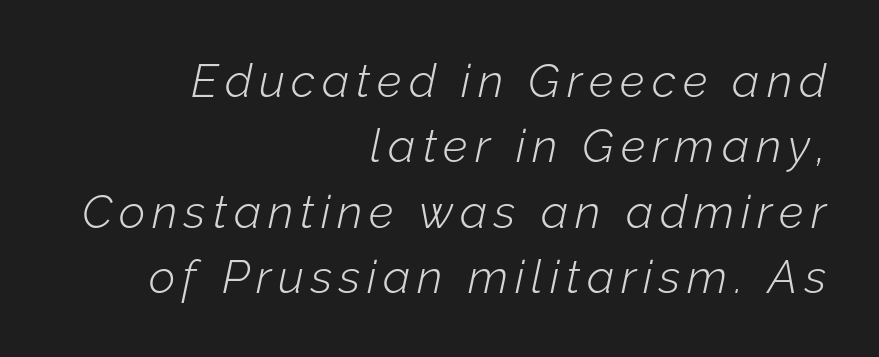
{"italic": "yes", "lean": "right", "slant_degrees": 12, "bold": "no", "weight": "light", "width": "normal", "stroke_contrast": "low", "x_height": "medium", "monospaced": "no", "underline": "no", "align": "right", "line_spacing": "normal", "line_spacing_ratio": 1.42, "glyph_px": 46}
